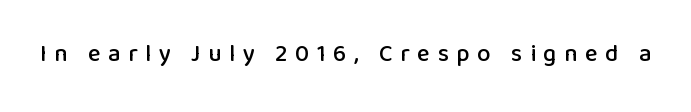
The image shows 24 px text type, upright; set unusually wide letter spacing (+0.32 em), not underlined.
